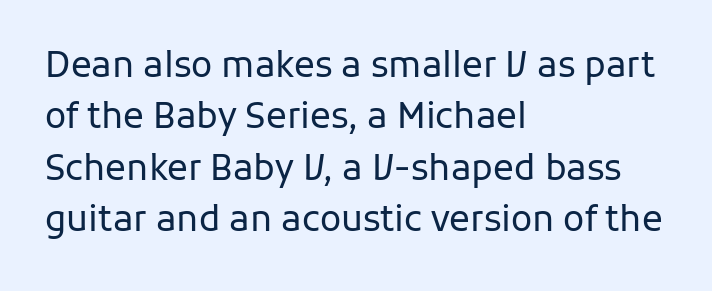
Q: Is the text bold? A: No.
Q: Is the text italic (slanted)? A: No, it is upright.
Q: Is the typeface a serif or a sans-serif typeface? A: Sans-serif.
Q: Is the text underlined? A: No.
Q: How is the paragraph aligned? A: Left-aligned.
Q: Is the spacing between letters normal or unusually wide? A: Normal.
Q: Is the spacing between lines tight, normal or loose? A: Normal.
Q: Width (condensed, normal, or wide)? A: Normal.
Q: Stroke contrast? A: Low.
Q: x-height? A: Medium.
Q: Monospaced? A: No.
